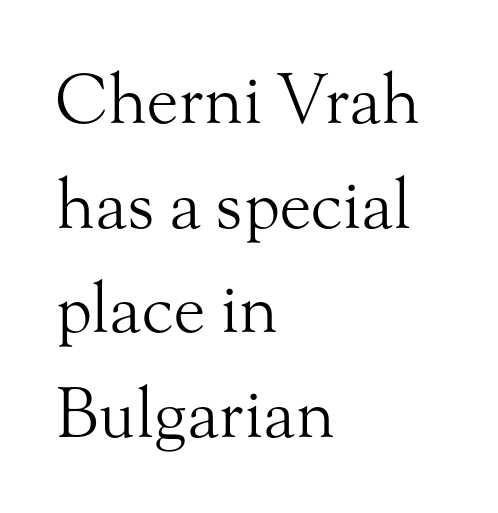
{"serif": "yes", "italic": "no", "bold": "no", "weight": "light", "width": "normal", "stroke_contrast": "medium", "x_height": "small", "monospaced": "no", "underline": "no", "align": "left", "line_spacing": "normal", "line_spacing_ratio": 1.54, "letter_spacing": "normal", "letter_spacing_em": 0.0, "glyph_px": 68}
